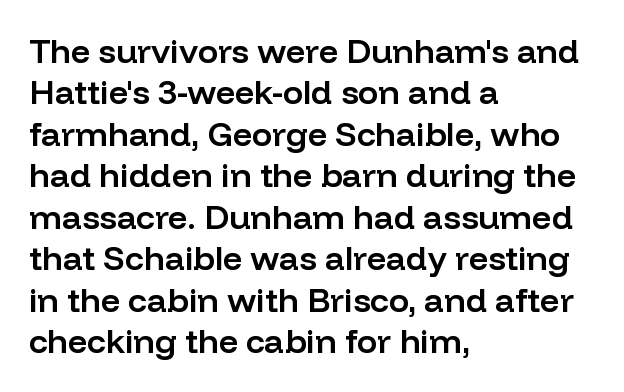
The image shows 34 px semibold sans-serif type, upright; set left-aligned, line spacing 1.22x, normal letter spacing, not underlined; low stroke contrast and a medium x-height.
